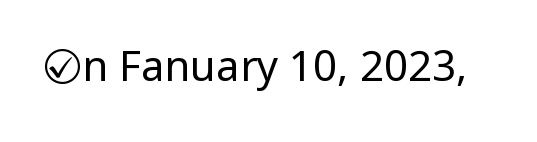
{"serif": "no", "italic": "no", "bold": "no", "weight": "regular", "width": "condensed", "stroke_contrast": "low", "x_height": "large", "monospaced": "no", "underline": "no", "letter_spacing": "normal", "letter_spacing_em": 0.0, "glyph_px": 42}
